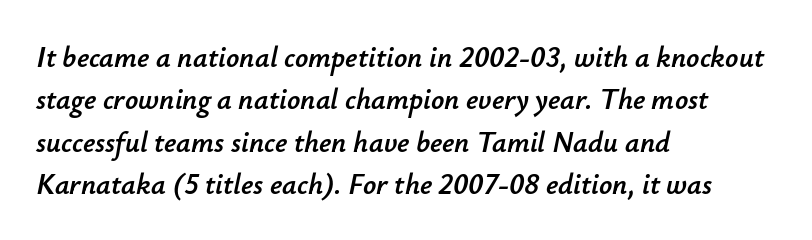
{"italic": "yes", "lean": "right", "slant_degrees": 12, "width": "normal", "stroke_contrast": "low", "x_height": "small", "monospaced": "no", "underline": "no", "align": "left", "line_spacing": "normal", "line_spacing_ratio": 1.46, "letter_spacing": "normal", "letter_spacing_em": 0.0, "glyph_px": 29}
